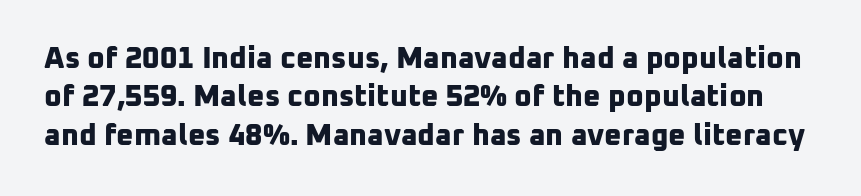
Q: Is the text bold? A: Yes.
Q: Is the typeface a serif or a sans-serif typeface? A: Sans-serif.
Q: Is the text underlined? A: No.
Q: Is the spacing between letters normal or unusually wide? A: Normal.
Q: Is the spacing between lines tight, normal or loose? A: Normal.
Q: Width (condensed, normal, or wide)? A: Normal.
Q: Stroke contrast? A: Low.
Q: x-height? A: Medium.
Q: Monospaced? A: No.
